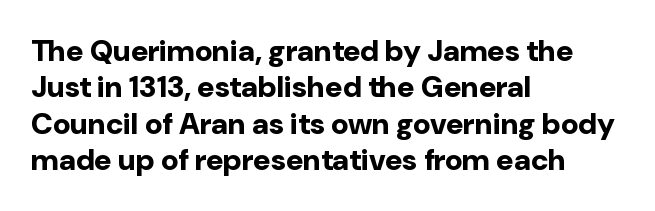
{"serif": "no", "italic": "no", "bold": "yes", "weight": "bold", "width": "normal", "stroke_contrast": "low", "x_height": "medium", "monospaced": "no", "underline": "no", "align": "left", "line_spacing_ratio": 1.21, "letter_spacing": "normal", "letter_spacing_em": 0.0, "glyph_px": 30}
